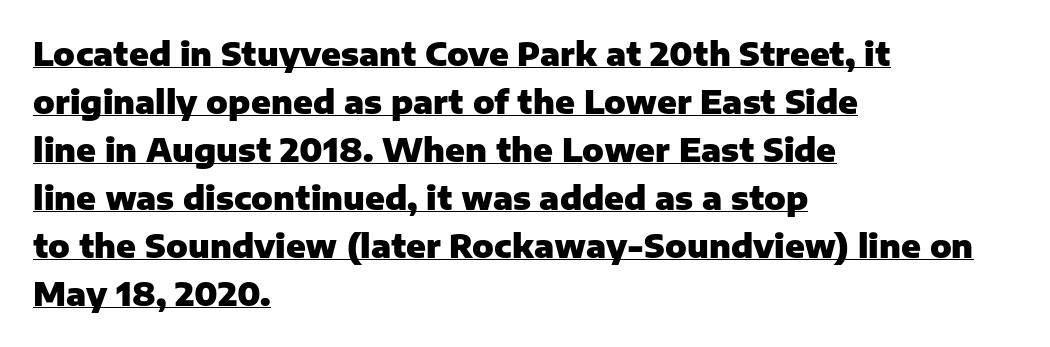
{"serif": "no", "italic": "no", "bold": "yes", "weight": "heavy", "width": "normal", "stroke_contrast": "low", "x_height": "medium", "monospaced": "no", "underline": "yes", "align": "left", "line_spacing": "normal", "line_spacing_ratio": 1.5, "letter_spacing": "normal", "letter_spacing_em": 0.0, "glyph_px": 32}
